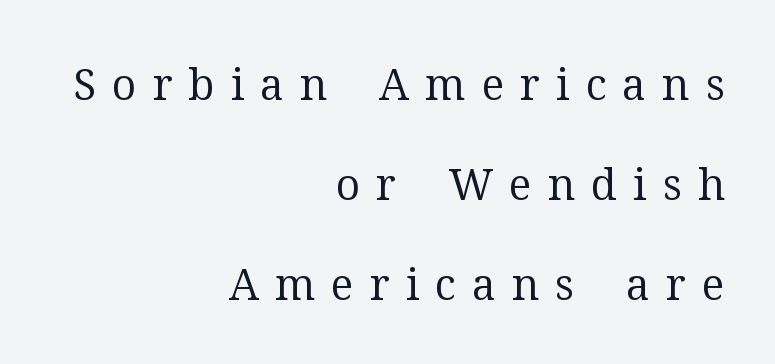
The image shows 43 px regular-weight serif type, upright; set right-aligned, loose line spacing (2.33x), unusually wide letter spacing (+0.37 em), not underlined; medium stroke contrast and a medium x-height.
